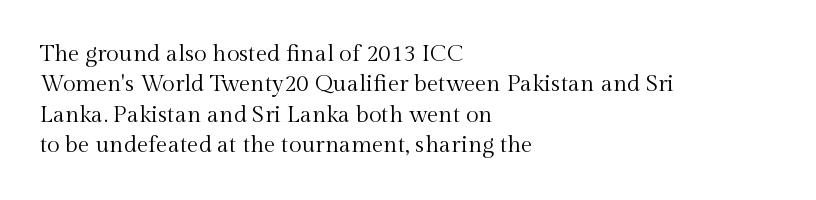
Q: Is the text bold? A: No.
Q: Is the text italic (slanted)? A: No, it is upright.
Q: Is the text underlined? A: No.
Q: How is the paragraph aligned? A: Left-aligned.
Q: Is the spacing between letters normal or unusually wide? A: Normal.
Q: Is the spacing between lines tight, normal or loose? A: Normal.
